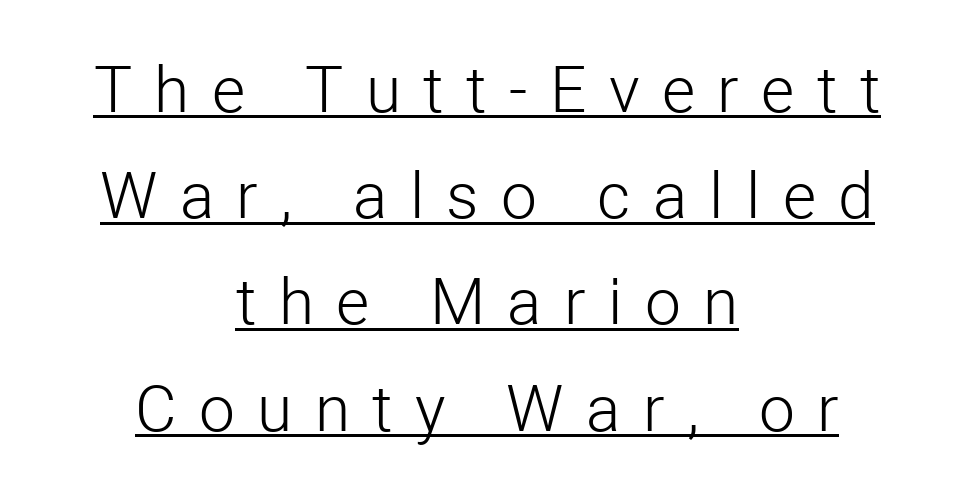
Tall strokes in this sample are plumb rather than angled. The letterforms stand isolated, each surrounded by extra space. Proportional: the letters do not fall into vertical columns. Nothing heavy about these letters — not bold at all. Does the copy run flush right? No — it is centered line by line. Each new line begins a customary step beneath the previous one.
